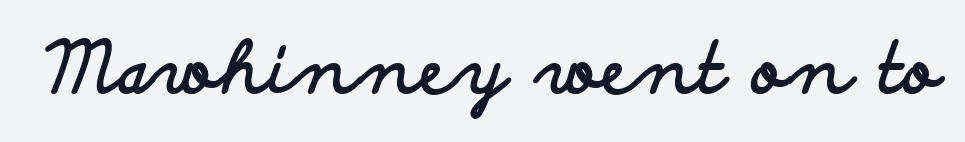
The image shows 70 px bold, wide sans-serif type; set normal letter spacing, not underlined; low stroke contrast and a small x-height.
